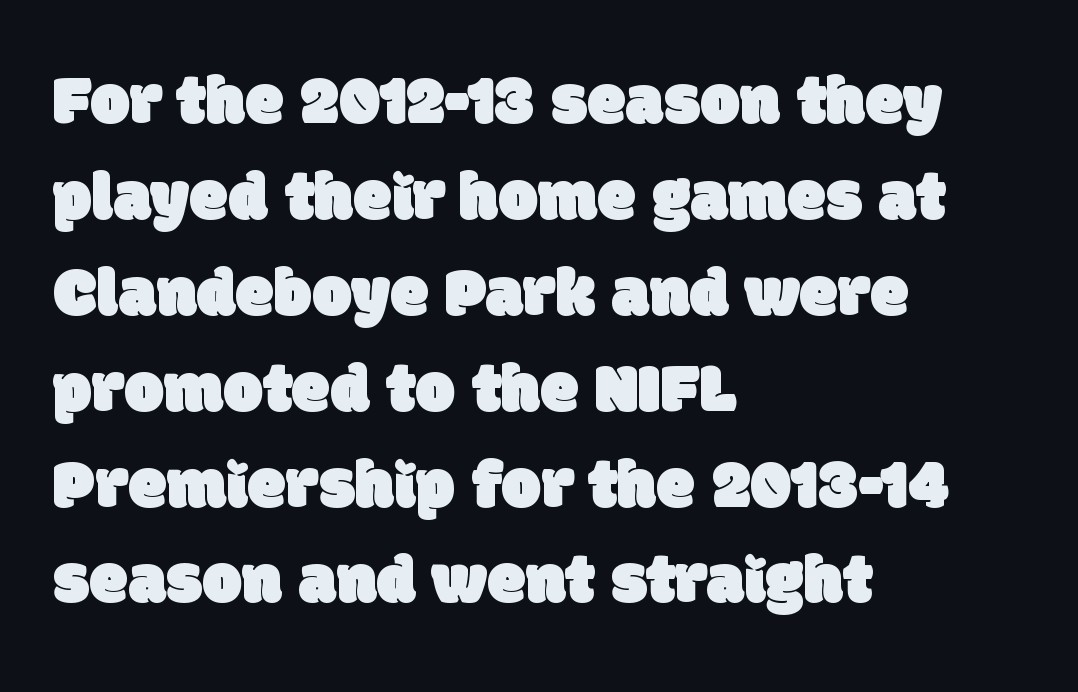
The image shows 70 px sans-serif type; set left-aligned, normal line spacing (1.37x), normal letter spacing, not underlined; low stroke contrast and a large x-height.
